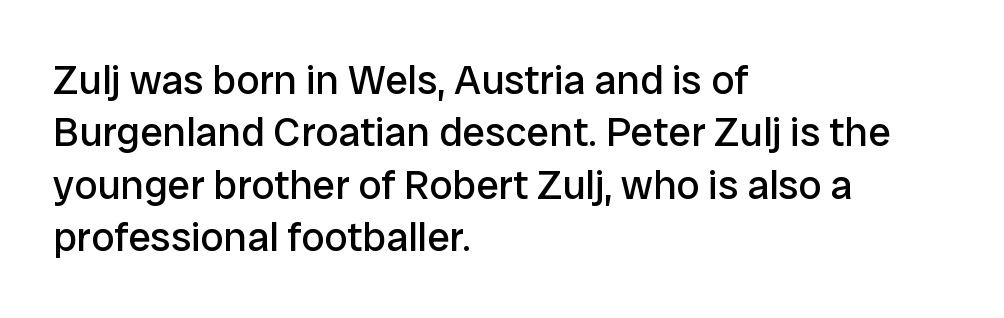
{"serif": "no", "italic": "no", "bold": "no", "weight": "regular", "width": "normal", "stroke_contrast": "low", "x_height": "medium", "monospaced": "no", "underline": "no", "align": "left", "line_spacing": "normal", "line_spacing_ratio": 1.28, "letter_spacing": "normal", "letter_spacing_em": 0.0, "glyph_px": 41}
